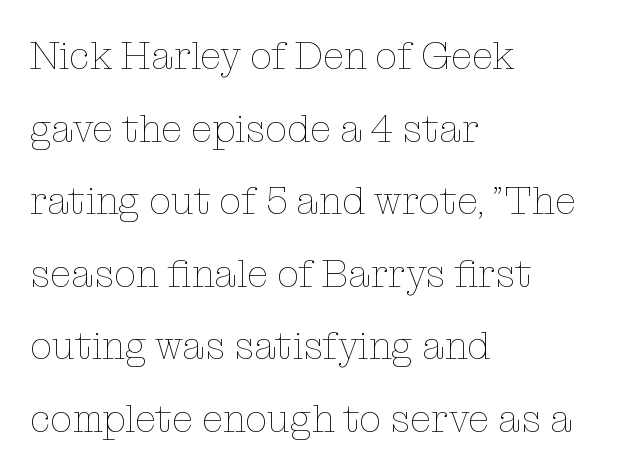
The image shows 39 px thin type, upright; set left-aligned, line spacing 1.86x, normal letter spacing, not underlined; low stroke contrast and a medium x-height.
